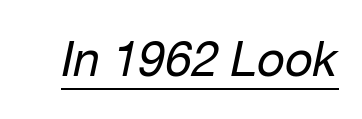
{"italic": "yes", "lean": "right", "slant_degrees": 12, "bold": "no", "weight": "regular", "width": "normal", "stroke_contrast": "low", "x_height": "medium", "monospaced": "no", "underline": "yes", "letter_spacing": "normal", "letter_spacing_em": 0.0, "glyph_px": 48}
